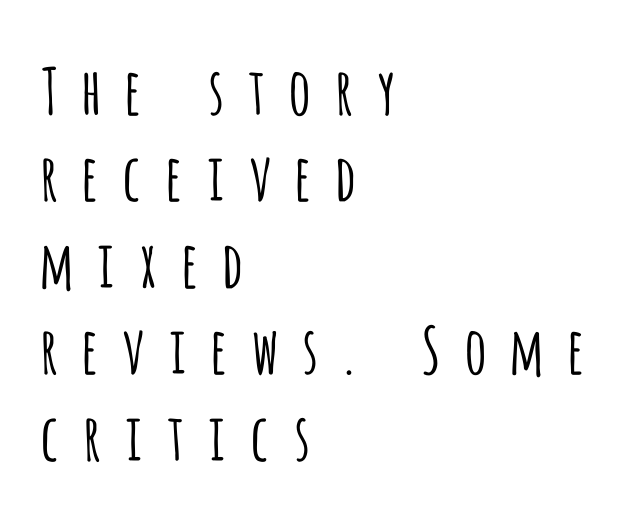
Q: Is the text bold? A: No.
Q: Is the text italic (slanted)? A: No, it is upright.
Q: Is the typeface a serif or a sans-serif typeface? A: Sans-serif.
Q: Is the text underlined? A: No.
Q: How is the paragraph aligned? A: Left-aligned.
Q: Is the spacing between letters normal or unusually wide? A: Unusually wide.
Q: Is the spacing between lines tight, normal or loose? A: Normal.
Q: Width (condensed, normal, or wide)? A: Condensed.
Q: Stroke contrast? A: Low.
Q: x-height? A: Large.
Q: Monospaced? A: No.
